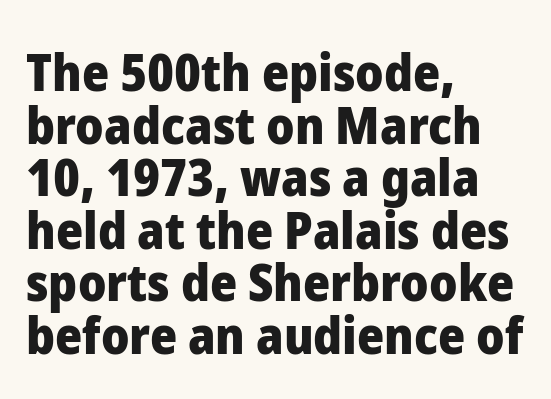
Does the weight exceed regular? Yes, all the way to bold. If you drew a ruler down the left edge, every line would touch it. Each row of text sits above clean, open space. Serifs: no, the terminals of the letterforms are clean. The specimen reads as upright at a glance.
